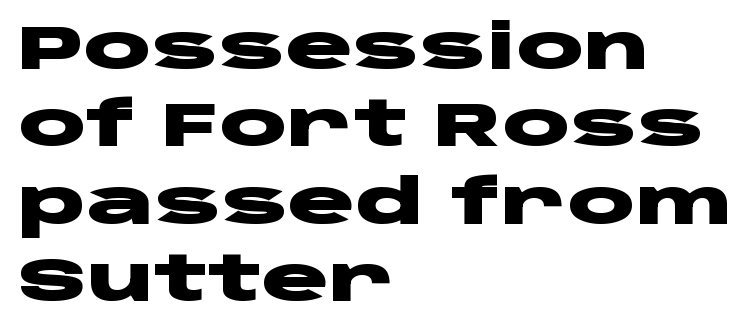
The image shows 63 px heavy, wide sans-serif type, upright; set left-aligned, line spacing 1.23x, normal letter spacing, not underlined; low stroke contrast and a large x-height.
